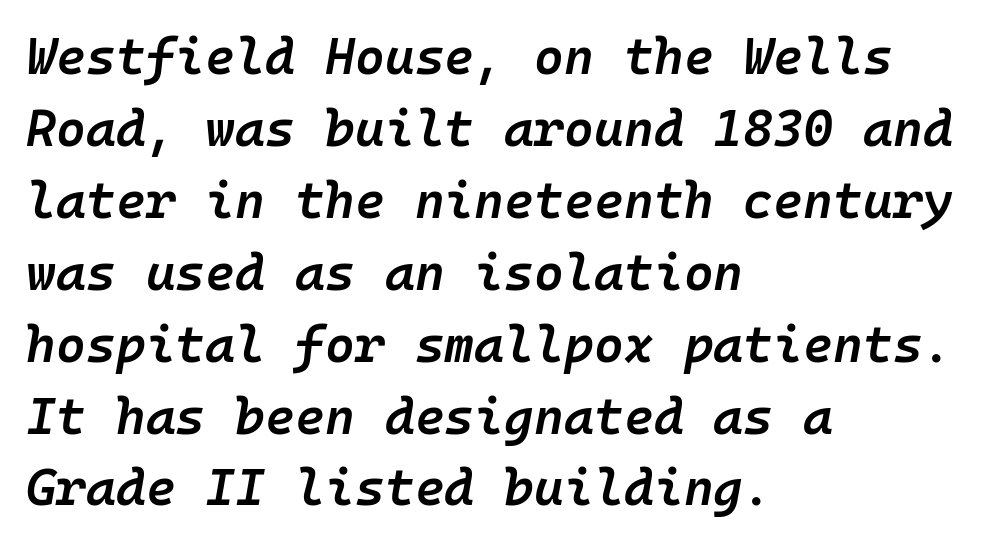
Is the type slanted? Yes — the strokes lean at a clear angle. A typesetter would call this zero additional tracking. The space between consecutive lines is moderate. The passage shown is not underscored anywhere. Teacher's note: observe the even left margin — that is flush-left alignment. Typographic density is moderately raised because the face is semibold.
